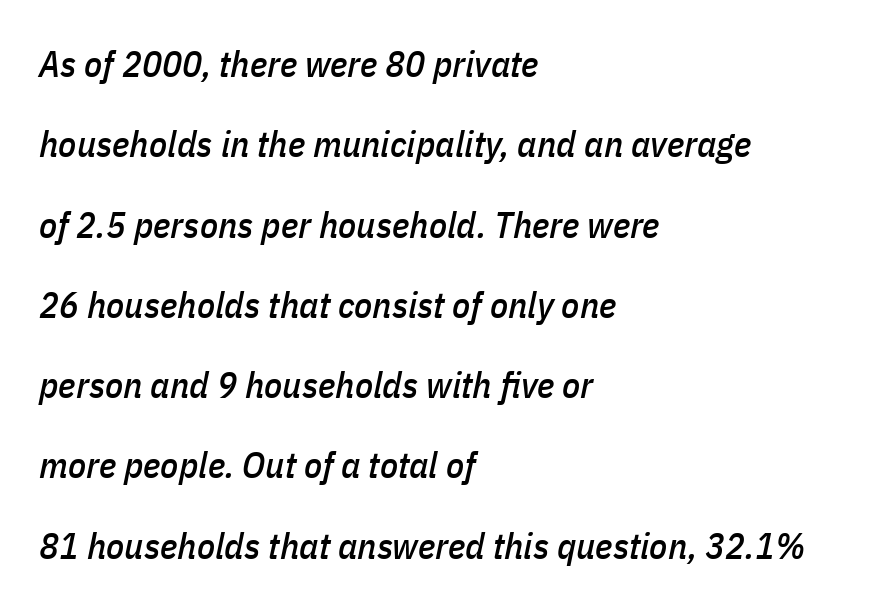
The image shows 37 px condensed type, italic (leaning right); set left-aligned, loose line spacing (2.17x), normal letter spacing, not underlined; low stroke contrast and a medium x-height.
